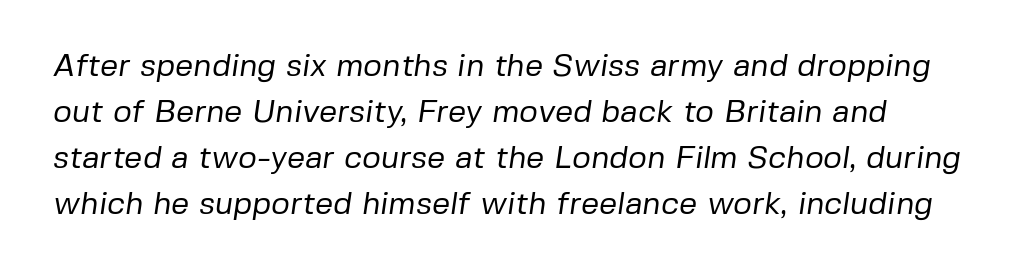
The strokes are not fattened; the text isn't bold. Is this a fixed-width face? No — the glyphs have proportional, varying widths. Glance below the letters and you will spot only blank space. Tracking value appears to be zero — textbook default spacing.
